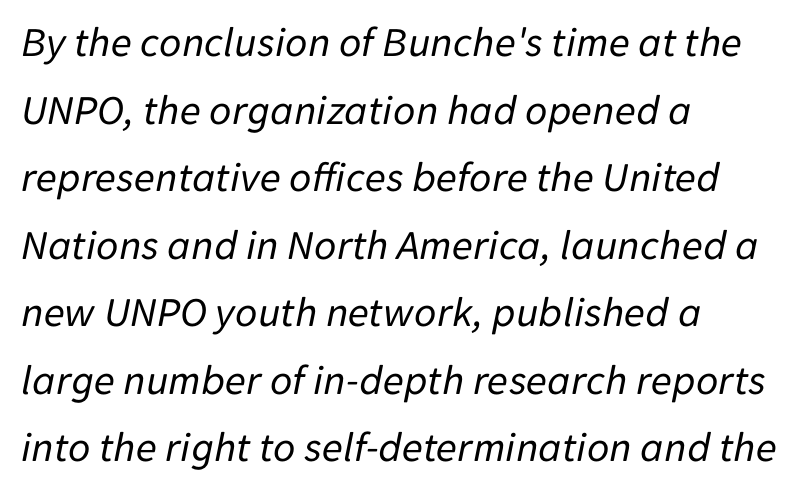
The glyphs look as if they've been sheared to an angle. This is not heavy type; no bold has been used. A typesetter would call this proportional, since set widths differ per character. Descenders are the only things crossing below the line. The paragraph has a hard left edge and a soft right edge. The designer left line spacing at the default.
